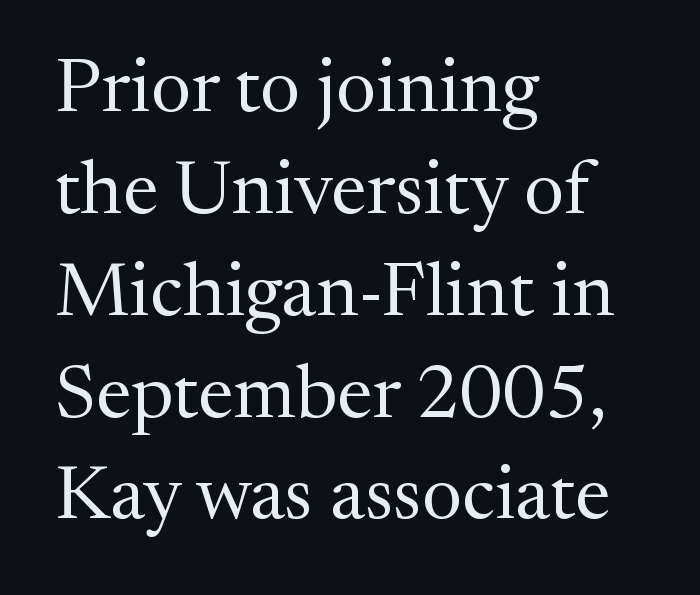
Q: Is the text bold? A: No.
Q: Is the text italic (slanted)? A: No, it is upright.
Q: Is the typeface a serif or a sans-serif typeface? A: Serif.
Q: Is the text underlined? A: No.
Q: How is the paragraph aligned? A: Left-aligned.
Q: Is the spacing between letters normal or unusually wide? A: Normal.
Q: Is the spacing between lines tight, normal or loose? A: Normal.
Q: Width (condensed, normal, or wide)? A: Normal.
Q: Stroke contrast? A: Medium.
Q: x-height? A: Medium.
Q: Monospaced? A: No.
